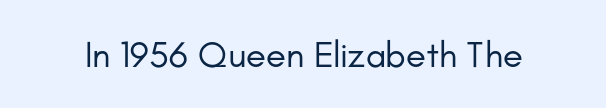
Q: Is the text bold? A: No.
Q: Is the text italic (slanted)? A: No, it is upright.
Q: Is the typeface a serif or a sans-serif typeface? A: Sans-serif.
Q: Is the text underlined? A: No.
Q: Is the spacing between letters normal or unusually wide? A: Normal.
Q: Width (condensed, normal, or wide)? A: Normal.
Q: Stroke contrast? A: Low.
Q: x-height? A: Small.
Q: Monospaced? A: No.
